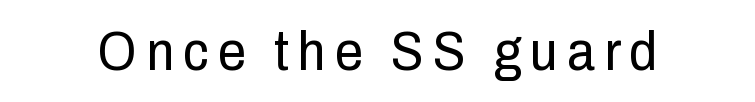
{"serif": "no", "italic": "no", "bold": "no", "weight": "regular", "width": "condensed", "stroke_contrast": "low", "x_height": "medium", "monospaced": "no", "underline": "no", "glyph_px": 56}
